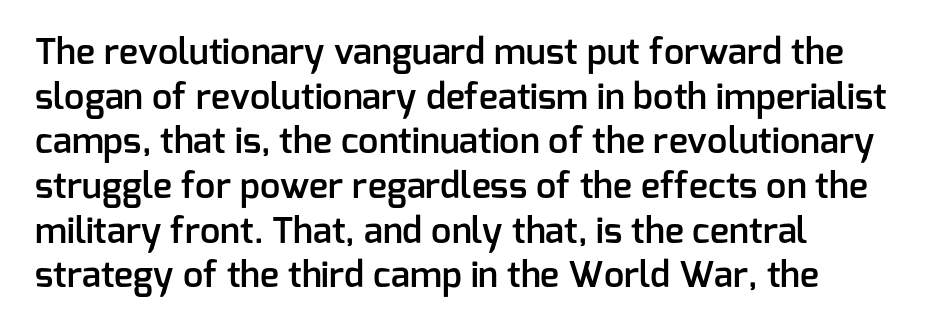
Serif or sans? Sans — the stroke terminals are bare. You could not count columns in this text — the font is proportionally spaced. No word sits above an underline. Compared with a centered layout, this one pins lines to the left instead. Firm but not heavy-handed strokes: this text is semibold.
